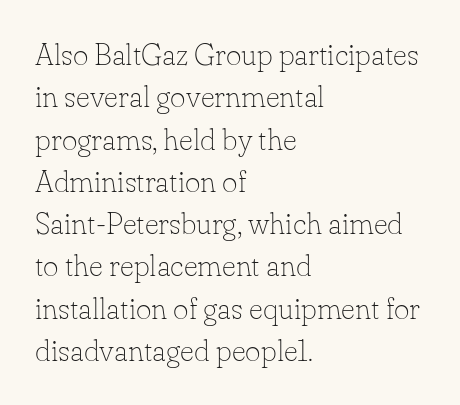
Varying glyph widths throughout — classic text-font behaviour. Line starts are locked; line ends wander. Rows of type keep a routine distance in the vertical direction. The passage shown has conventional tracking throughout. Regarding serifs, this sample has them.
